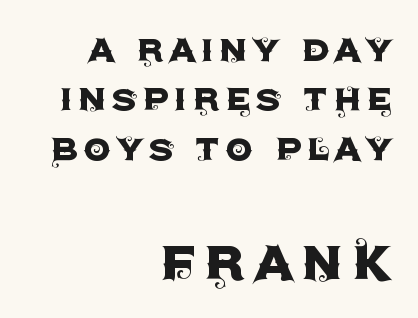
{"serif": "no", "italic": "no", "width": "normal", "x_height": "large", "monospaced": "no", "underline": "no", "align": "right", "line_spacing": "tight", "line_spacing_ratio": 1.12, "larger_block": "second", "size_ratio": 1.5, "glyph_px": 66}
